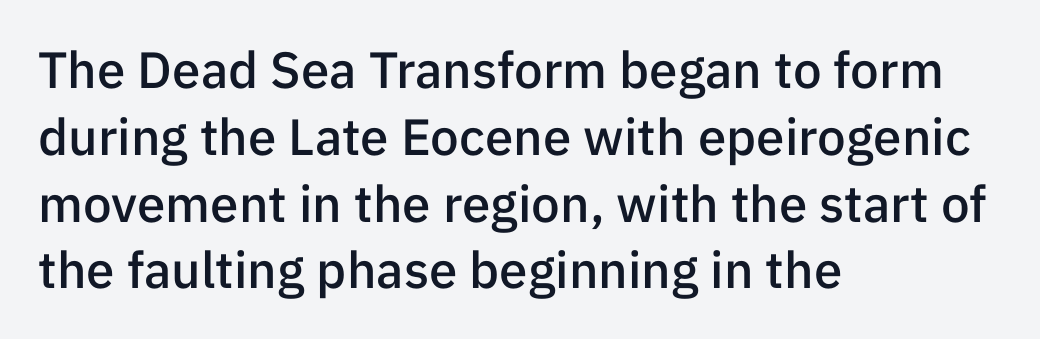
The compositor pushed each line to the left boundary. Think of a printed novel: that variable character pitch is what you see here. This sample uses an upright cut, with every glyph sitting square on the baseline. A typesetter would call this leading conventional body-copy spacing.
